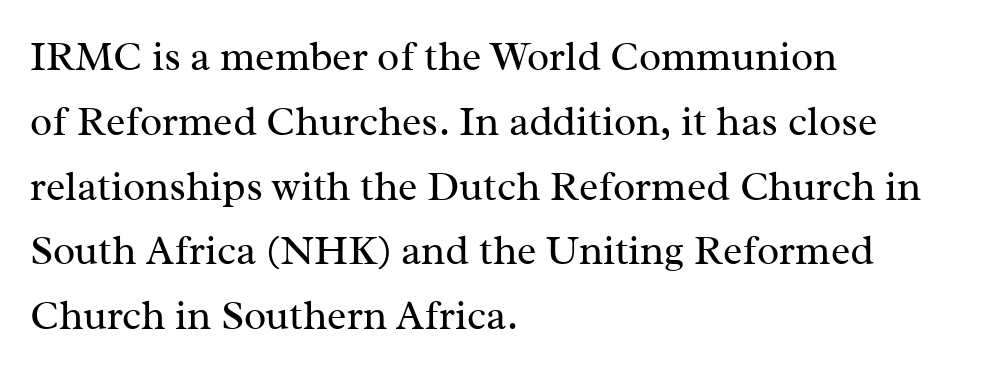
All the whitespace from short lines collects on the right. Think of a printed novel: that variable character pitch is what you see here. Counters stay open thanks to moderate or lighter strokes. Letters rest on an invisible, unmarked baseline.
